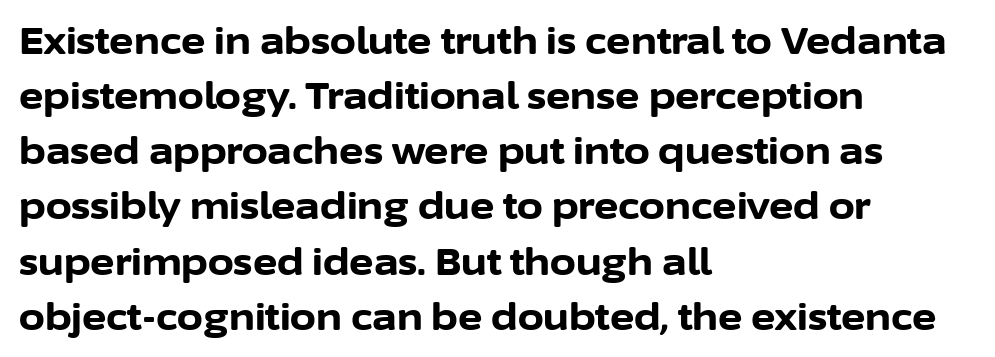
{"serif": "no", "italic": "no", "bold": "yes", "weight": "bold", "width": "normal", "stroke_contrast": "low", "x_height": "medium", "monospaced": "no", "underline": "no", "align": "left", "line_spacing": "normal", "line_spacing_ratio": 1.49, "letter_spacing": "normal", "letter_spacing_em": 0.0, "glyph_px": 37}
